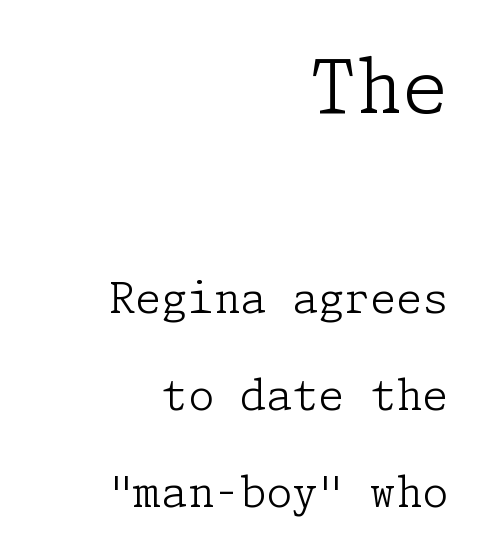
{"serif": "yes", "italic": "no", "bold": "no", "weight": "light", "width": "normal", "stroke_contrast": "low", "x_height": "medium", "underline": "no", "align": "right", "line_spacing": "loose", "line_spacing_ratio": 2.31, "letter_spacing": "normal", "letter_spacing_em": 0.0, "larger_block": "first", "size_ratio": 1.76, "glyph_px": 74}
